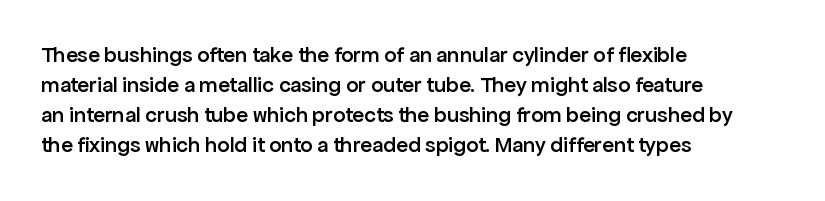
The rows are spaced the way most documents space them. Default kerning and tracking; the words read as compact shapes. Reading down the block, your eye returns to a fixed left position each line. The lettering stays uniformly vertical, giving the passage a roman look. Set as a demibold, roughly 600 on the weight scale.
